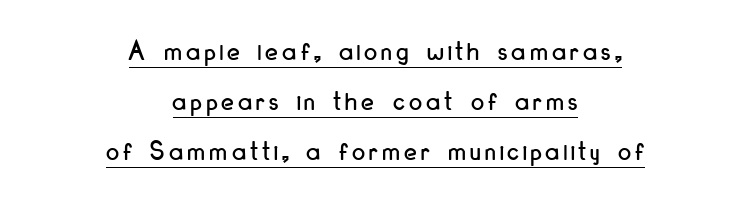
{"serif": "no", "italic": "no", "width": "condensed", "stroke_contrast": "low", "x_height": "small", "monospaced": "no", "underline": "yes", "align": "center", "line_spacing_ratio": 1.72, "glyph_px": 29}
